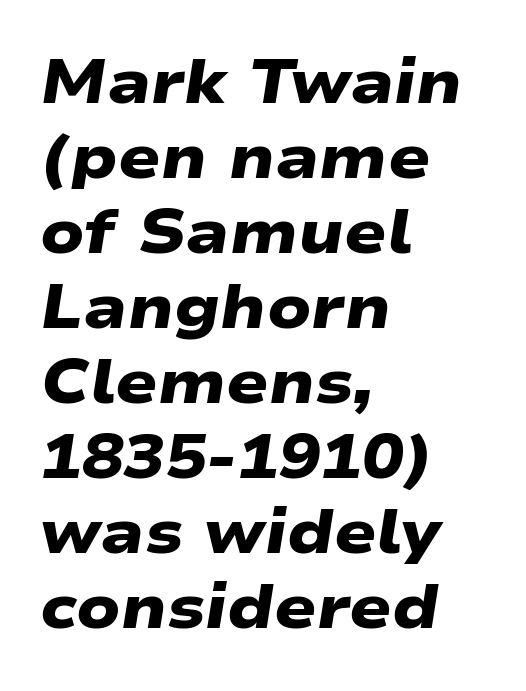
Here the designer chose a conventional face with non-uniform glyph widths. The type is set solid horizontally, with unmodified tracking. The zone under the glyphs is completely vacant. Look at the bottom of the vertical strokes: they stop flat, with no serifs.
